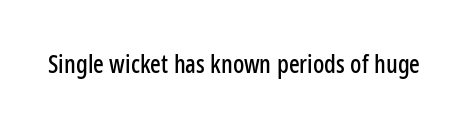
The image shows 25 px text type, upright; set normal letter spacing, not underlined.
